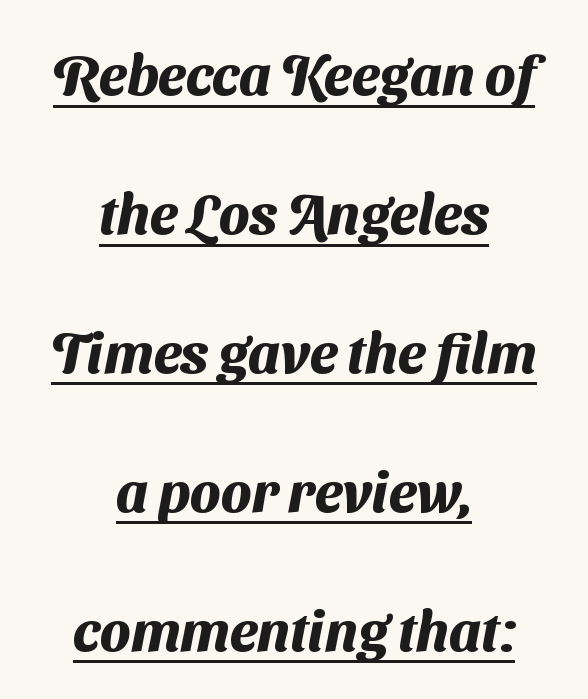
The passage shown is typed in a proportional face where columns would drift. These lines are centered, leaving both edges ragged. A rule runs beneath these lines of type. Characters follow at the spacing the type designer built in.
